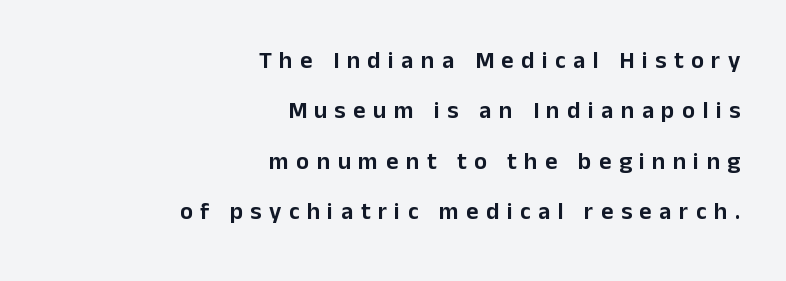
The image shows 24 px text type, upright; set right-aligned, loose line spacing (2.1x), unusually wide letter spacing (+0.31 em), not underlined.
